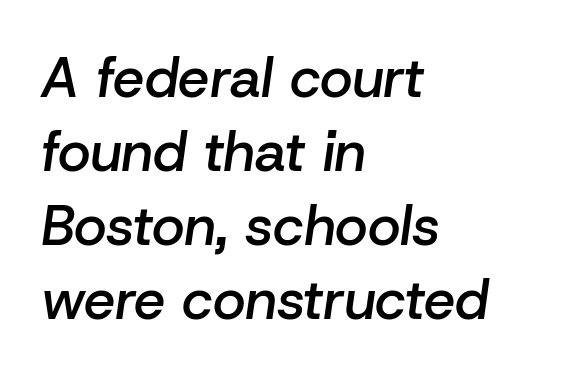
The rag falls on the right side of this text block. Successive baselines arrive at the customary interval. The string is rendered with underlining switched off. Standard letterfit; no display-style spreading of the glyphs.
